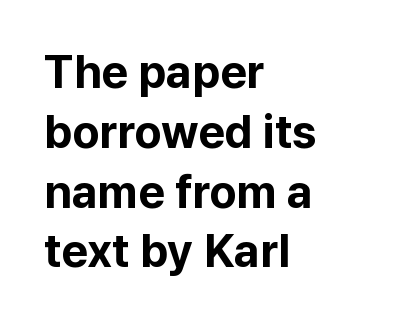
{"serif": "no", "italic": "no", "bold": "yes", "weight": "bold", "width": "normal", "stroke_contrast": "low", "x_height": "medium", "monospaced": "no", "underline": "no", "align": "left", "line_spacing": "normal", "line_spacing_ratio": 1.3, "letter_spacing": "normal", "letter_spacing_em": 0.0, "glyph_px": 46}
